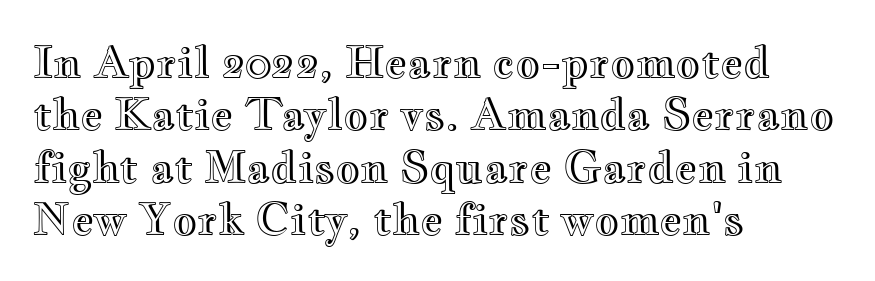
The image shows 43 px wide type, upright; set left-aligned, line spacing 1.22x, normal letter spacing, not underlined; a small x-height.
